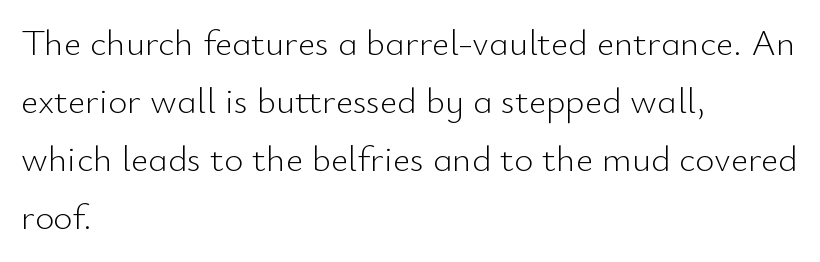
Q: Is the text bold? A: No.
Q: Is the text italic (slanted)? A: No, it is upright.
Q: Is the typeface a serif or a sans-serif typeface? A: Sans-serif.
Q: Is the text underlined? A: No.
Q: How is the paragraph aligned? A: Left-aligned.
Q: Is the spacing between letters normal or unusually wide? A: Normal.
Q: Is the spacing between lines tight, normal or loose? A: Normal.
Q: Width (condensed, normal, or wide)? A: Normal.
Q: Stroke contrast? A: Low.
Q: x-height? A: Small.
Q: Monospaced? A: No.
